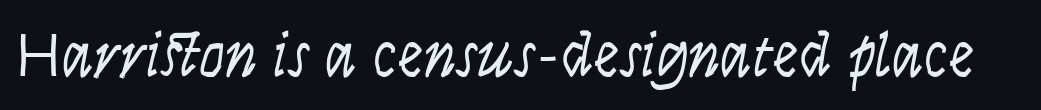
Q: Is the text bold? A: No.
Q: Is the text italic (slanted)? A: Yes, it leans right by about 9 degrees.
Q: Is the text underlined? A: No.
Q: Is the spacing between letters normal or unusually wide? A: Normal.
Q: Width (condensed, normal, or wide)? A: Condensed.
Q: Stroke contrast? A: Low.
Q: x-height? A: Large.
Q: Monospaced? A: No.
